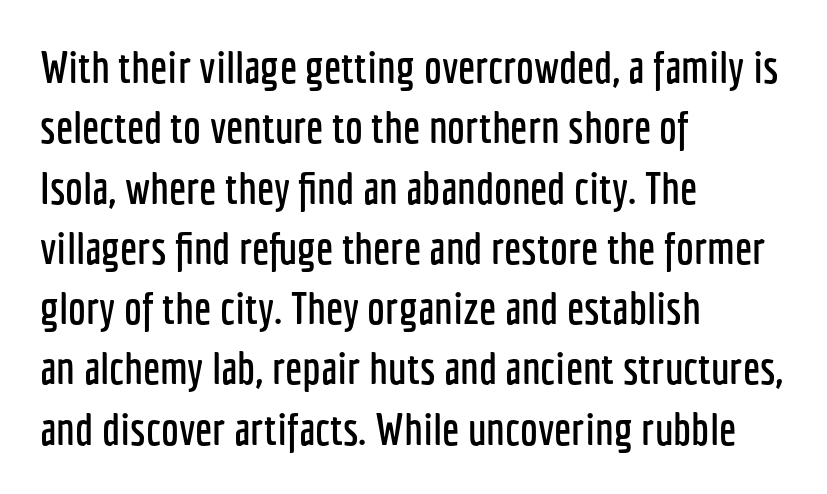
Classification — sans serif. Check the space under the baseline: it is left empty. Look at the tracking — it's just the regular setting, nothing added. The paragraph has a hard left edge and a soft right edge. Varying glyph widths throughout — classic text-font behaviour.
